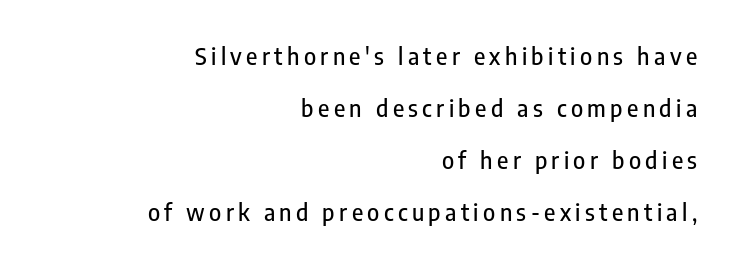
Q: Is the text italic (slanted)? A: No, it is upright.
Q: Is the text underlined? A: No.
Q: How is the paragraph aligned? A: Right-aligned.
Q: Is the spacing between lines tight, normal or loose? A: Loose.
